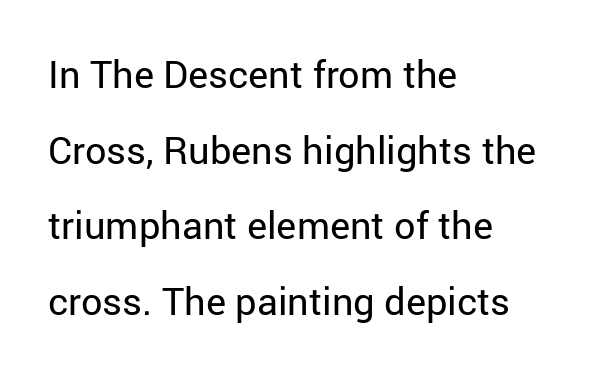
{"serif": "no", "italic": "no", "bold": "no", "weight": "regular", "width": "normal", "stroke_contrast": "low", "x_height": "medium", "monospaced": "no", "underline": "no", "align": "left", "line_spacing": "loose", "line_spacing_ratio": 1.99, "letter_spacing": "normal", "letter_spacing_em": 0.0, "glyph_px": 38}
